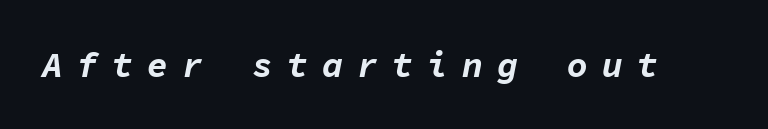
{"italic": "yes", "lean": "right", "slant_degrees": 11, "bold": "yes", "weight": "bold", "width": "normal", "stroke_contrast": "low", "x_height": "medium", "monospaced": "yes", "underline": "no", "letter_spacing": "wide", "letter_spacing_em": 0.4, "glyph_px": 35}
